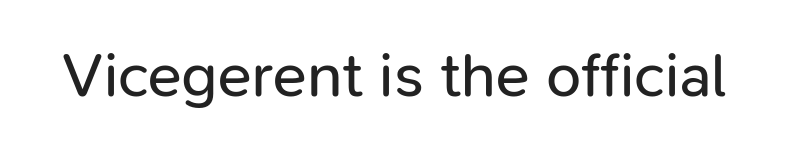
{"serif": "no", "italic": "no", "bold": "no", "weight": "regular", "width": "normal", "stroke_contrast": "low", "x_height": "medium", "monospaced": "no", "underline": "no", "letter_spacing": "normal", "letter_spacing_em": 0.0, "glyph_px": 63}
